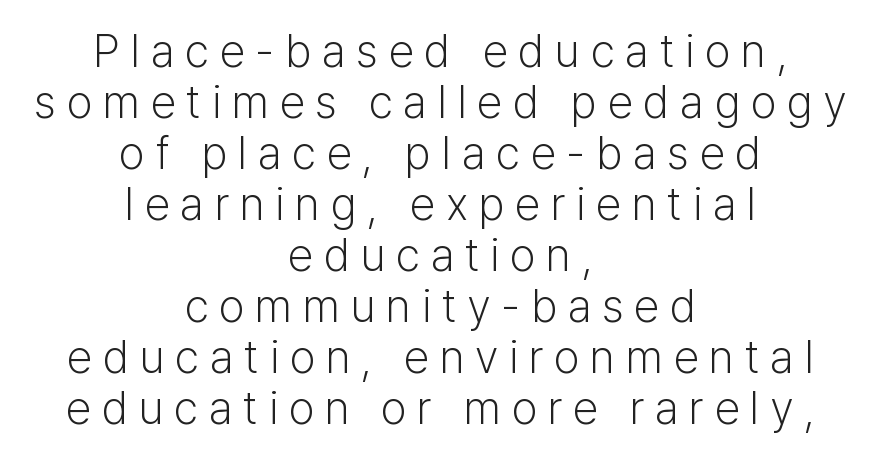
Interline gaps are noticeably narrow in this sample. The gaps between neighbouring characters are conspicuously large. Summary of weight: not heavy and not bold. Grotesque or geometric, the face here clearly has no serifs. Vertical strokes here are truly vertical.
